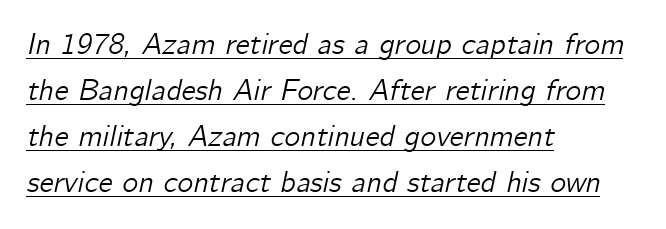
{"italic": "yes", "lean": "right", "slant_degrees": 12, "width": "normal", "stroke_contrast": "low", "x_height": "medium", "monospaced": "no", "underline": "yes", "align": "left", "line_spacing": "normal", "line_spacing_ratio": 1.53, "letter_spacing": "normal", "letter_spacing_em": 0.0, "glyph_px": 30}
